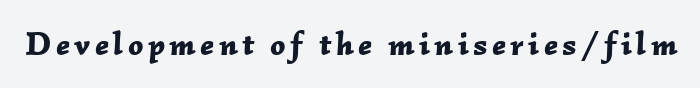
Quick note: underline off. Looks like regular typesetting: each glyph gets only the width it needs. What weight is shown? A full bold with thick strokes. In terms of posture, this sample is oblique.
